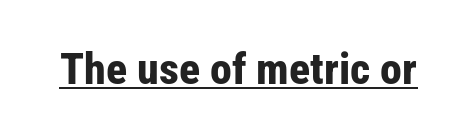
Are there feet on the stems? There aren't — it's a sans. The letters stand upright; this is a roman face. The letterforms sit shoulder to shoulder at normal distance. This is underlined copy, the kind a proofreader might mark for attention.
